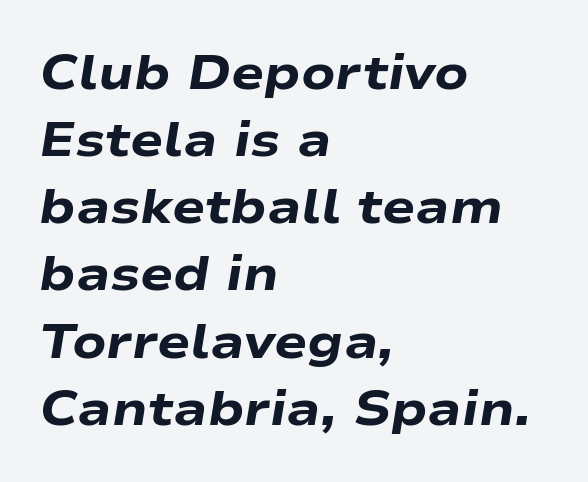
Just letters on the line, the space beneath them empty. Compared with a centered layout, this one pins lines to the left instead. Nothing unusual about the tracking: characters are spaced as the font intends. You could not count columns in this text — the font is proportionally spaced. Set as a true bold cut, around the 700 mark.
